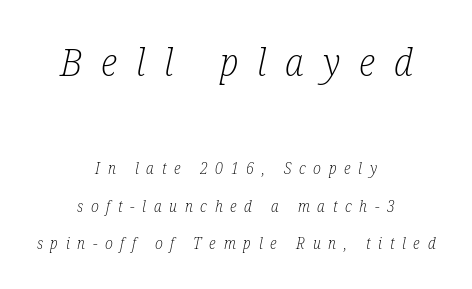
The image shows 39 px light, condensed serif type, italic (leaning right); set centered, loose line spacing (2.34x), unusually wide letter spacing (+0.48 em), not underlined; the first (top) block is 2.44x larger; low stroke contrast and a medium x-height.
